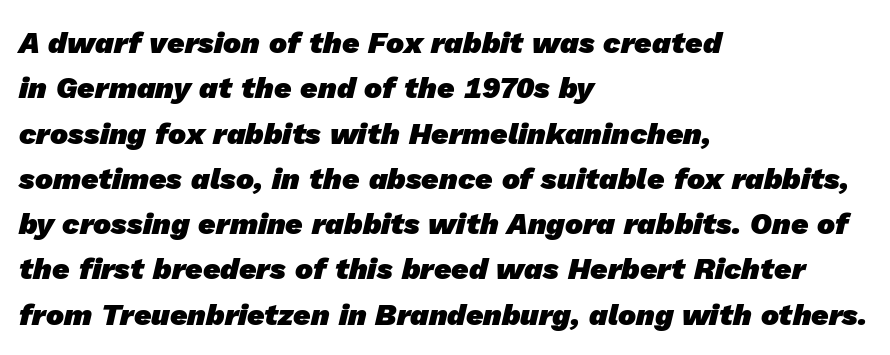
The image shows 30 px heavy sans-serif type; set left-aligned, normal line spacing (1.51x), normal letter spacing, not underlined; low stroke contrast and a medium x-height.
